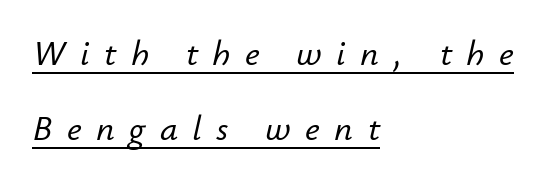
The image shows 36 px text type, italic (leaning right); set left-aligned, loose line spacing (2.08x), unusually wide letter spacing (+0.4 em), underlined; low stroke contrast and a small x-height.
